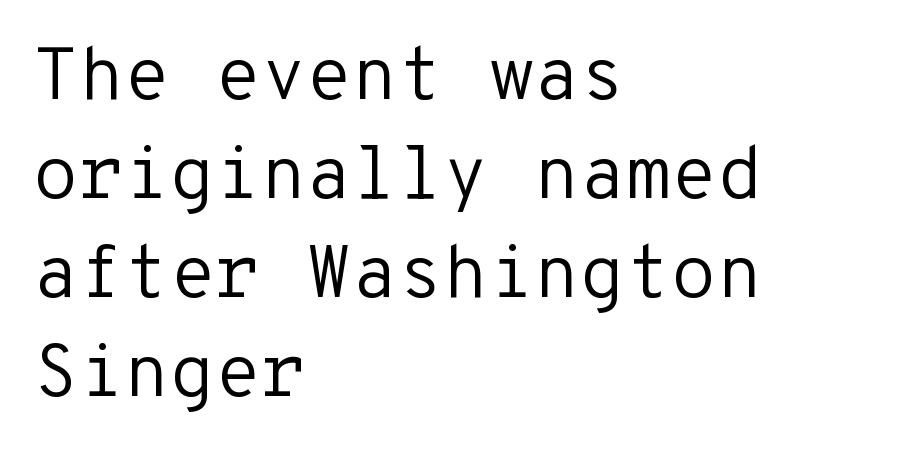
Rows of type keep a routine distance in the vertical direction. Bold? No — there's no thickening of the strokes. The zone under the glyphs is completely vacant. Every character sits straight up, as roman type does.
